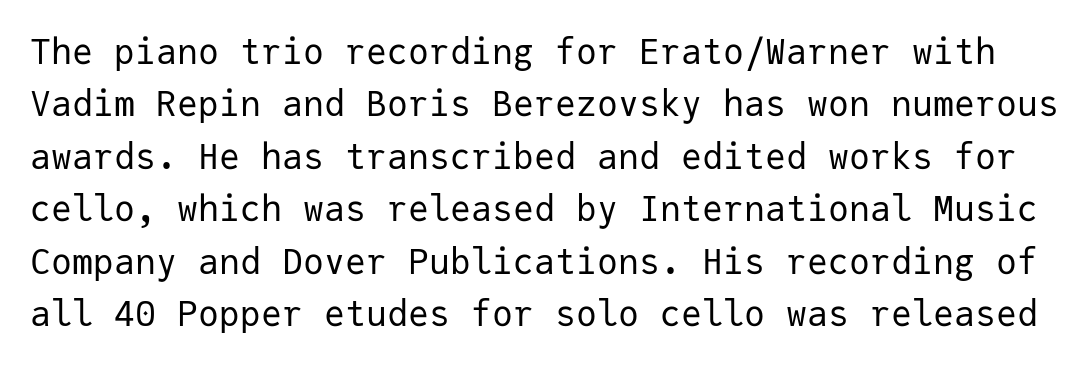
In terms of leading, this rendering sits right in the middle. Typographically, this falls in the sans-serif category. Here the designer chose a console-style face with uniform glyph widths. Think standard paragraph weight, or any step lighter than that. Here the glyphs are tracked normally, forming tight word shapes.
